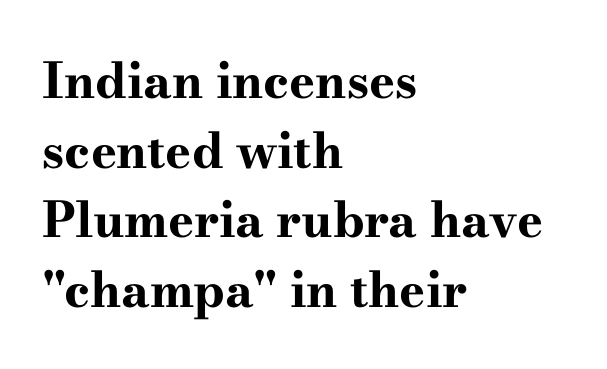
Q: Is the text bold? A: Yes.
Q: Is the text italic (slanted)? A: No, it is upright.
Q: Is the typeface a serif or a sans-serif typeface? A: Serif.
Q: Is the text underlined? A: No.
Q: How is the paragraph aligned? A: Left-aligned.
Q: Is the spacing between letters normal or unusually wide? A: Normal.
Q: Is the spacing between lines tight, normal or loose? A: Normal.
Q: Width (condensed, normal, or wide)? A: Wide.
Q: Stroke contrast? A: High.
Q: x-height? A: Small.
Q: Monospaced? A: No.
